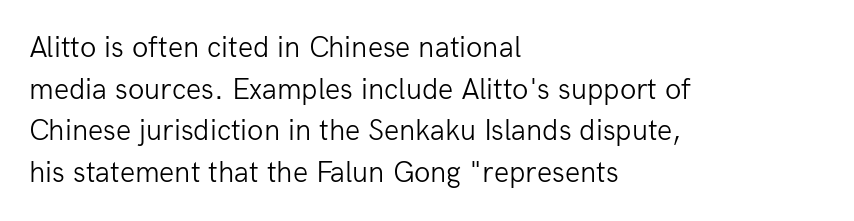
Any mark beneath the type? The region is blank. Characters remain perfectly vertical along every line. These lines are set flush left with a ragged right edge. Each letter keeps its own natural width here, so spacing adapts to shape. To sum up the face: it is a sans, with no serifs. A light-to-regular cut is what we see here.
